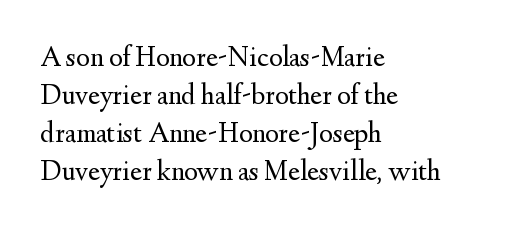
Q: Is the text bold? A: No.
Q: Is the text italic (slanted)? A: No, it is upright.
Q: Is the typeface a serif or a sans-serif typeface? A: Serif.
Q: Is the text underlined? A: No.
Q: How is the paragraph aligned? A: Left-aligned.
Q: Is the spacing between letters normal or unusually wide? A: Normal.
Q: Is the spacing between lines tight, normal or loose? A: Normal.
Q: Width (condensed, normal, or wide)? A: Normal.
Q: Stroke contrast? A: Medium.
Q: x-height? A: Small.
Q: Monospaced? A: No.
